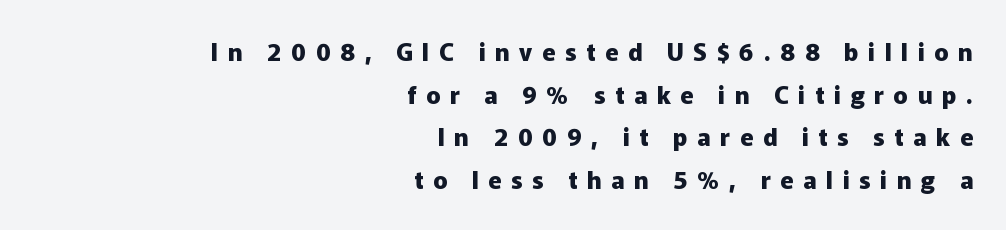
{"italic": "no", "bold": "yes", "underline": "no", "align": "right", "line_spacing_ratio": 1.78, "letter_spacing": "wide", "letter_spacing_em": 0.4, "glyph_px": 24}
